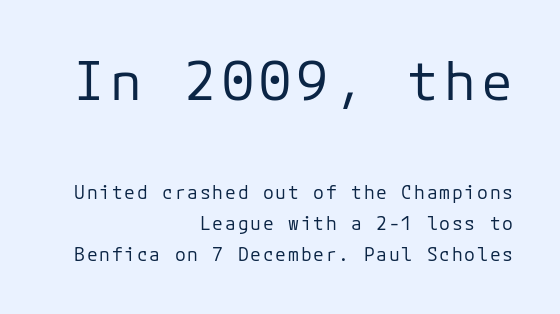
{"serif": "no", "italic": "no", "bold": "no", "weight": "regular", "width": "normal", "stroke_contrast": "low", "x_height": "medium", "underline": "no", "align": "right", "line_spacing_ratio": 1.73, "larger_block": "first", "size_ratio": 2.94, "glyph_px": 53}
